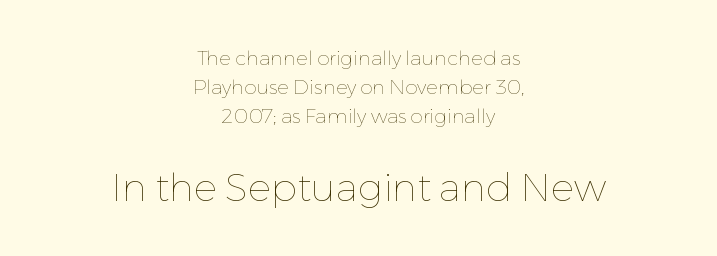
The image shows 39 px thin type, upright; set centered, normal line spacing (1.44x), normal letter spacing, not underlined; the second (bottom) block is 1.95x larger; low stroke contrast and a medium x-height.
